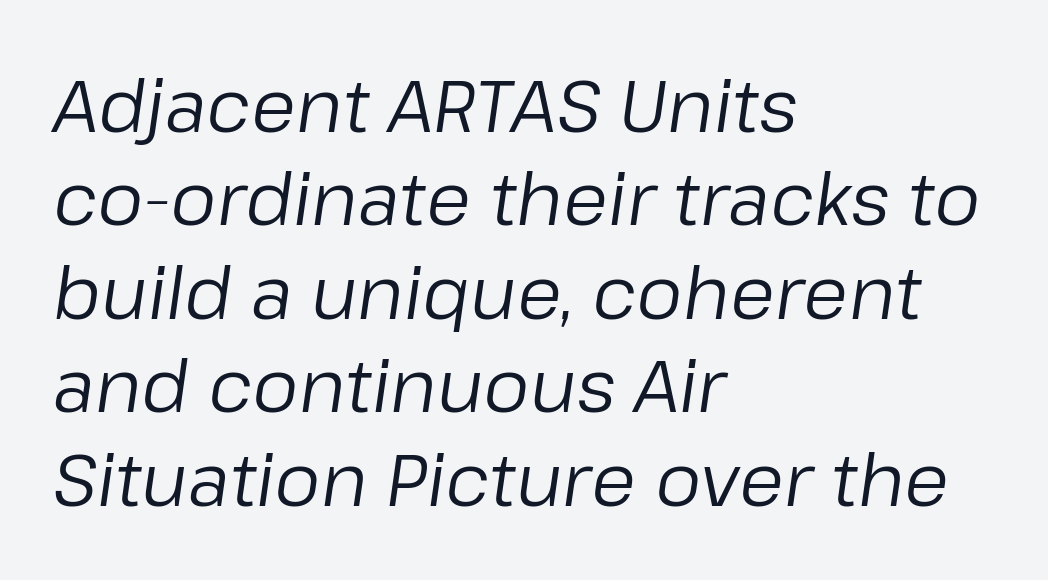
Each word holds together tightly as a unit, with standard inter-letter gaps. Lines of text with bare space underneath. Notice how the passage keeps a crisp vertical edge on the left only. Regular leading. The weight would be labelled regular, book, light, or lighter still.
